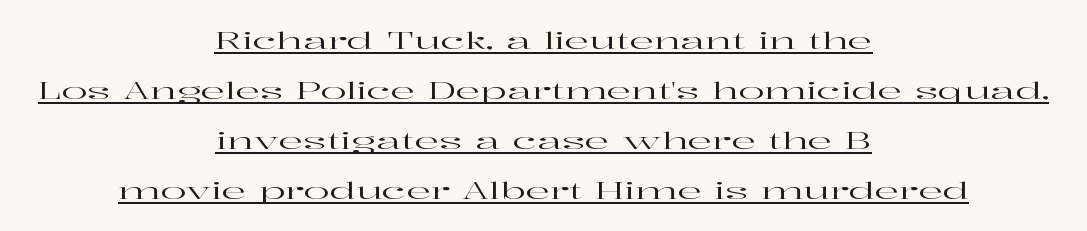
The image shows 24 px text type, upright; set centered, loose line spacing (2.09x), normal letter spacing, underlined.
